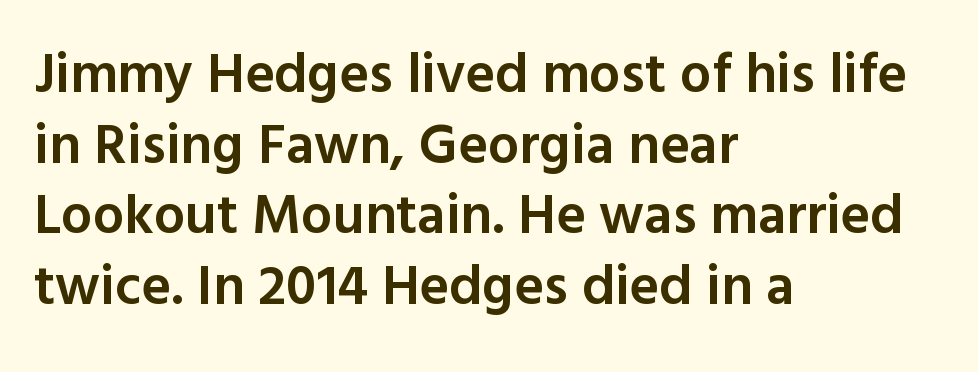
The image shows 56 px semibold sans-serif type, upright; set left-aligned, normal line spacing (1.26x), normal letter spacing, not underlined; a medium x-height.
